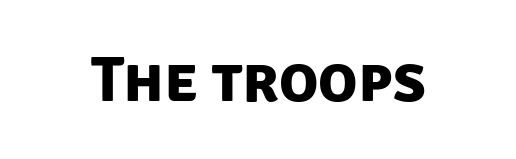
Varying glyph widths throughout — classic text-font behaviour. As a designer I'd log this as weight 700, bold. The designer went with a sans here, leaving each stem footless. The type is set solid horizontally, with unmodified tracking. Clear beneath every line of the passage.
